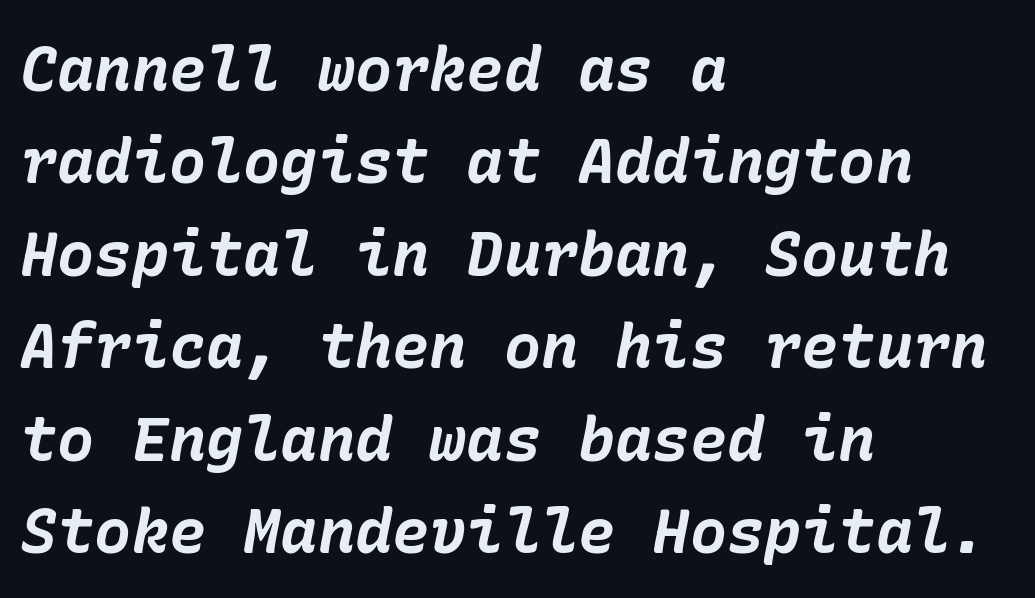
Unmarked baselines from the first word to the last. The passage shown leans; its letterforms are oblique. The characters look thick and weighty, a clear bold. These lines stack with their left ends in a neat column. The lines sit at an ordinary, default distance from one another. Each word holds together tightly as a unit, with standard inter-letter gaps.
